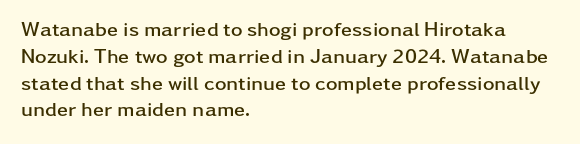
The image shows 20 px bold type, upright; set left-aligned, normal line spacing (1.34x), normal letter spacing, not underlined.
